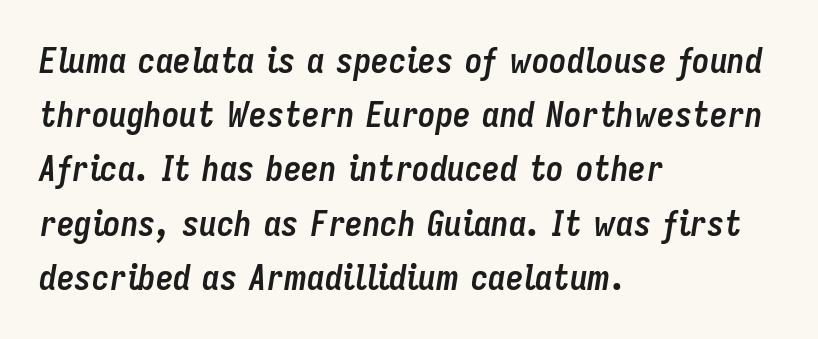
The letters advance in unequal steps, a hallmark of proportional type. Students, this is bold: see how much ink each stroke carries. Caption: standard tracking, unaltered. Yep, that's italic — everything's leaning. This sample keeps an unexceptional amount of space between lines.
